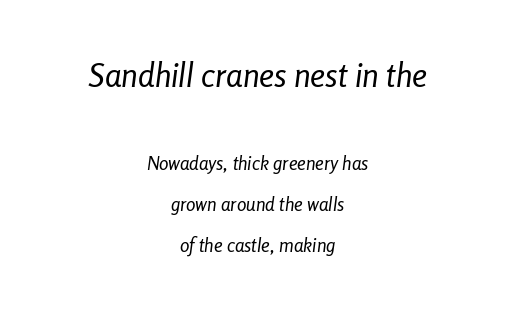
{"italic": "yes", "lean": "right", "slant_degrees": 8, "bold": "no", "weight": "regular", "width": "condensed", "stroke_contrast": "low", "x_height": "medium", "monospaced": "no", "underline": "no", "align": "center", "line_spacing": "loose", "line_spacing_ratio": 2.15, "letter_spacing": "normal", "letter_spacing_em": 0.0, "larger_block": "first", "size_ratio": 1.74, "glyph_px": 33}
